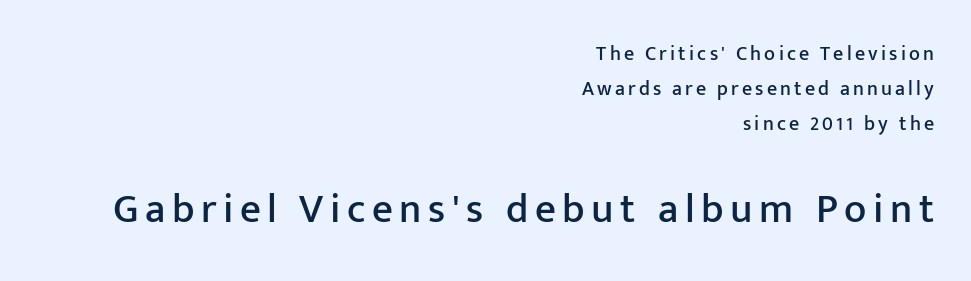
The area under the type is left untouched. Do the characters align in a grid? No, the font is proportional. Typeset ragged left — the right edge is the straight one. I'd call this a sans setting — the letters go barefoot.
